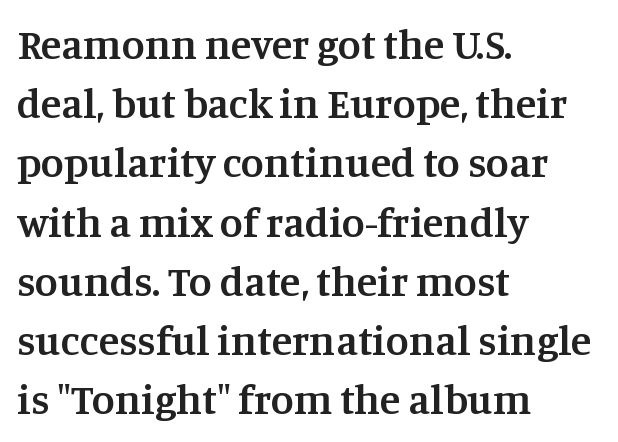
Between one letter and the next there's only the usual sliver of space. Quick note: not italic, upright. Short and long lines alike share a common starting point at left. Words float on clear page, feet unadorned. What kind of face is this? One with serifs.
